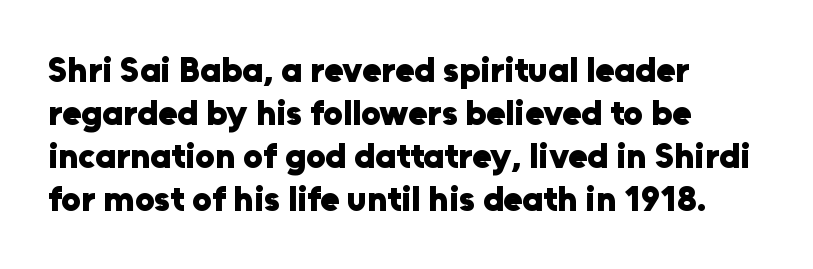
The image shows 35 px heavy sans-serif type, upright; set left-aligned, line spacing 1.23x, normal letter spacing, not underlined; low stroke contrast and a medium x-height.
